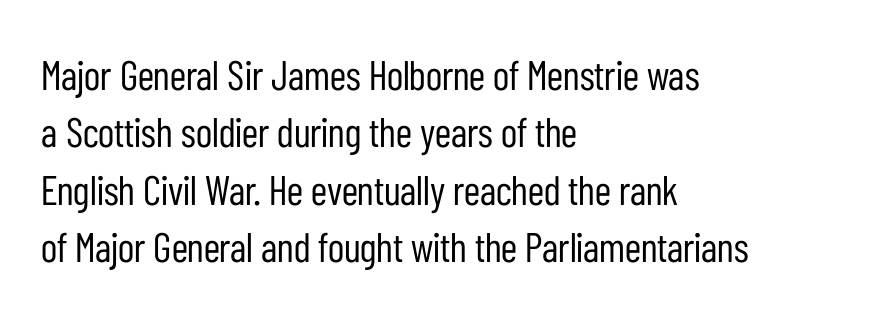
The image shows 41 px regular-weight, condensed sans-serif type, upright; set left-aligned, normal line spacing (1.4x), normal letter spacing, not underlined; low stroke contrast and a medium x-height.
